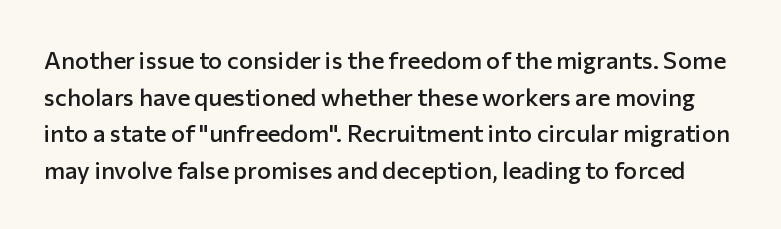
Is the type bold? Partly — it's a semibold, heavier than regular but not fully bold. The axis of the letterforms is exactly vertical. Normally led — the rows are evenly, conventionally spaced. In terms of letterspacing, this is plain default setting. The specimen omits any rule beneath the text block's lines.
